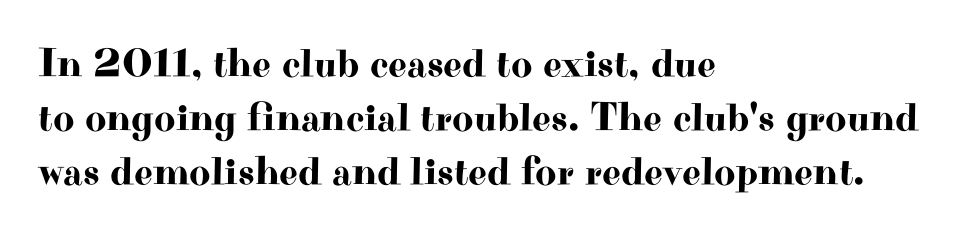
The horizontal fit of the characters is conventional and even. Line starts are locked; line ends wander. You could not count columns in this text — the font is proportionally spaced. Characters remain perfectly vertical along every line. The lines sit at an ordinary, default distance from one another.
